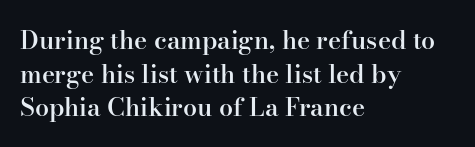
Is there any slant? The stems are plumb. Only glyphs here, with clear space below each row. A fair bit of extra ink — the face is semibold, not bold. Honestly, the row spacing looks completely unremarkable. These lines stack with their left ends in a neat column.
